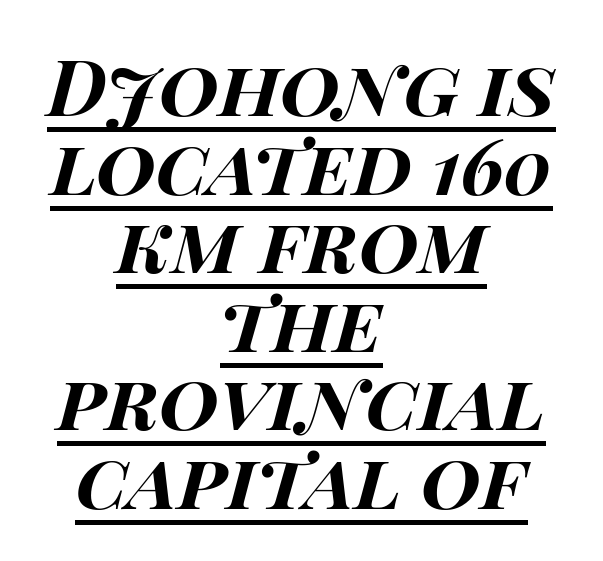
Between one letter and the next there's only the usual sliver of space. The letters advance in unequal steps, a hallmark of proportional type. Look at the stroke-to-counter ratio: heavy, a bold. Check the space under the baseline: a stroke is drawn there.
